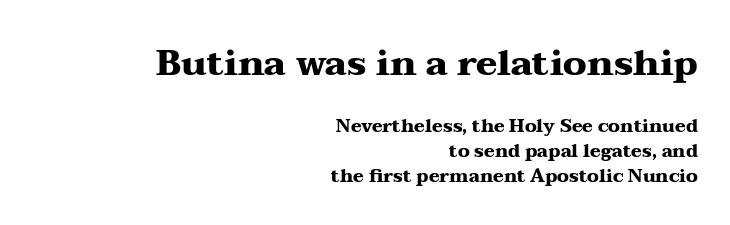
Q: Is the text bold? A: Yes.
Q: Is the text italic (slanted)? A: No, it is upright.
Q: Is the typeface a serif or a sans-serif typeface? A: Serif.
Q: Is the text underlined? A: No.
Q: How is the paragraph aligned? A: Right-aligned.
Q: Is the spacing between letters normal or unusually wide? A: Normal.
Q: Is the spacing between lines tight, normal or loose? A: Normal.
Q: Which block of text is set in a larger size, the first (top) or the second (bottom)? A: The first (top) one.
Q: Width (condensed, normal, or wide)? A: Wide.
Q: Stroke contrast? A: Medium.
Q: x-height? A: Medium.
Q: Monospaced? A: No.
